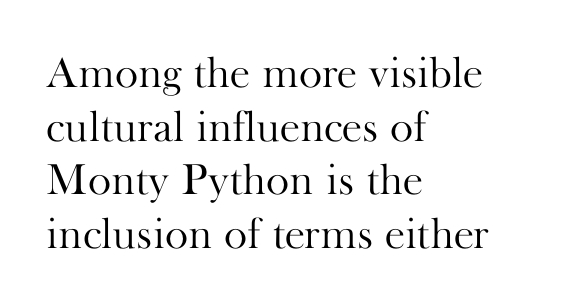
{"serif": "yes", "italic": "no", "bold": "no", "weight": "light", "width": "normal", "stroke_contrast": "high", "x_height": "small", "monospaced": "no", "underline": "no", "align": "left", "line_spacing_ratio": 1.22, "letter_spacing": "normal", "letter_spacing_em": 0.0, "glyph_px": 44}
